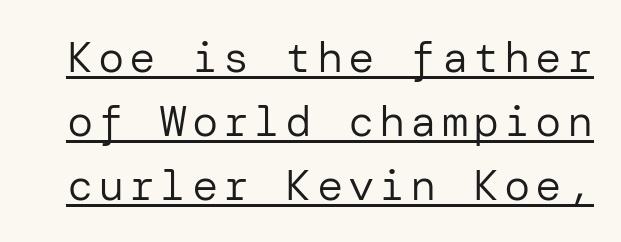
Q: Is the text bold? A: No.
Q: Is the text italic (slanted)? A: No, it is upright.
Q: Is the typeface a serif or a sans-serif typeface? A: Sans-serif.
Q: Is the text underlined? A: Yes.
Q: Is the spacing between lines tight, normal or loose? A: Normal.
Q: Width (condensed, normal, or wide)? A: Normal.
Q: Stroke contrast? A: Low.
Q: x-height? A: Medium.
